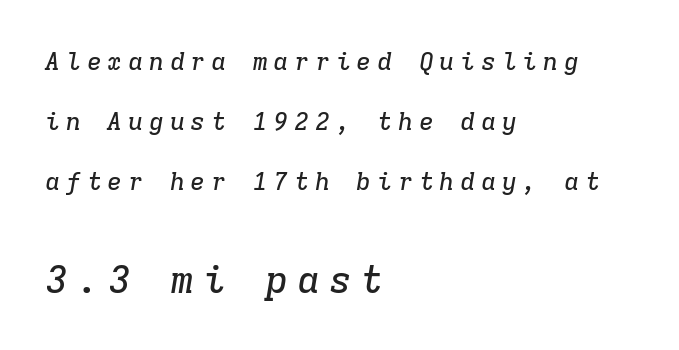
The block sitting lower on the canvas is the one with enlarged characters. The text block is weighted toward the left margin, trailing off unevenly rightward. Glance below the letters and you will spot only blank space. The rendering shows small feet on the letterforms — a serif design.
